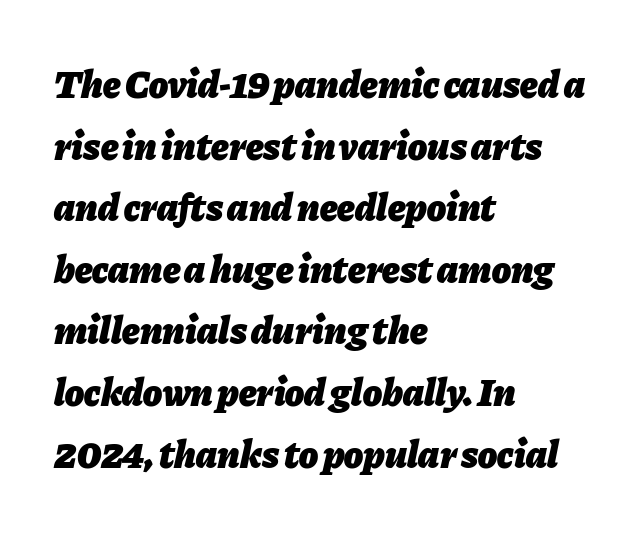
Q: Is the text bold? A: Yes.
Q: Is the text italic (slanted)? A: Yes, it leans right by about 11 degrees.
Q: Is the text underlined? A: No.
Q: How is the paragraph aligned? A: Left-aligned.
Q: Is the spacing between letters normal or unusually wide? A: Normal.
Q: Is the spacing between lines tight, normal or loose? A: Normal.
Q: Width (condensed, normal, or wide)? A: Normal.
Q: Stroke contrast? A: Low.
Q: x-height? A: Medium.
Q: Monospaced? A: No.
